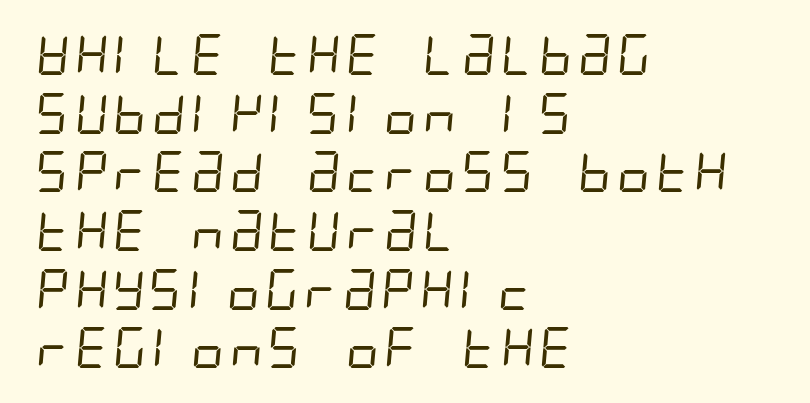
{"serif": "no", "bold": "no", "weight": "regular", "width": "condensed", "stroke_contrast": "low", "x_height": "large", "underline": "no", "align": "left", "line_spacing": "normal", "line_spacing_ratio": 1.43, "letter_spacing": "normal", "letter_spacing_em": 0.0, "glyph_px": 41}
